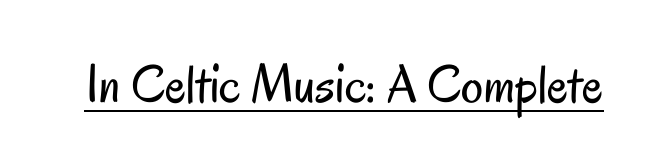
Q: Is the text bold? A: No.
Q: Is the text italic (slanted)? A: No, it is upright.
Q: Is the typeface a serif or a sans-serif typeface? A: Sans-serif.
Q: Is the text underlined? A: Yes.
Q: Is the spacing between letters normal or unusually wide? A: Normal.
Q: Width (condensed, normal, or wide)? A: Condensed.
Q: Stroke contrast? A: Low.
Q: x-height? A: Small.
Q: Monospaced? A: No.
